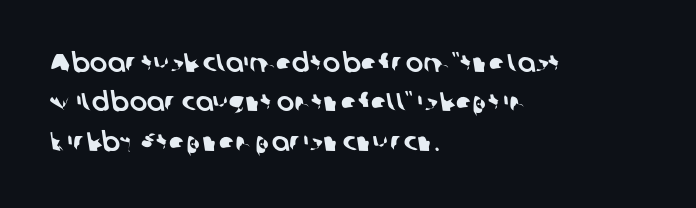
Bare-footed words on every line. There is no visible air inserted between adjacent glyphs. One-word summary of the alignment: left. Baseline-to-baseline distance is the conventional proportion of letter height.
